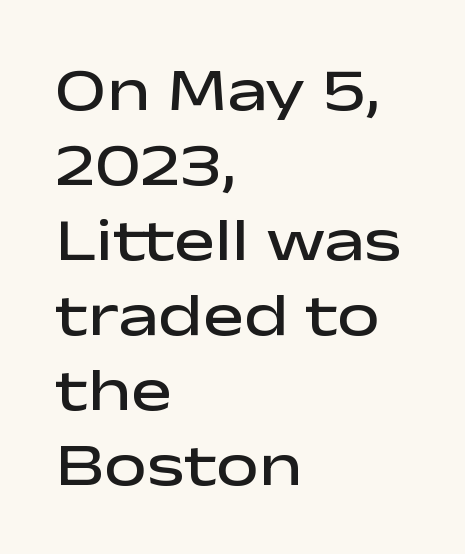
{"serif": "no", "italic": "no", "bold": "semi", "weight": "semibold", "width": "wide", "stroke_contrast": "low", "x_height": "medium", "monospaced": "no", "underline": "no", "align": "left", "line_spacing_ratio": 1.23, "letter_spacing": "normal", "letter_spacing_em": 0.0, "glyph_px": 61}
